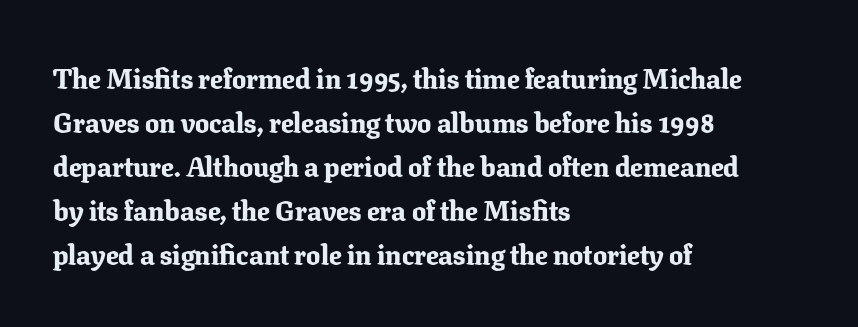
Q: Is the text bold? A: Yes.
Q: Is the text italic (slanted)? A: No, it is upright.
Q: Is the typeface a serif or a sans-serif typeface? A: Serif.
Q: Is the text underlined? A: No.
Q: How is the paragraph aligned? A: Left-aligned.
Q: Is the spacing between letters normal or unusually wide? A: Normal.
Q: Is the spacing between lines tight, normal or loose? A: Normal.
Q: Width (condensed, normal, or wide)? A: Normal.
Q: Stroke contrast? A: Low.
Q: x-height? A: Medium.
Q: Monospaced? A: No.
